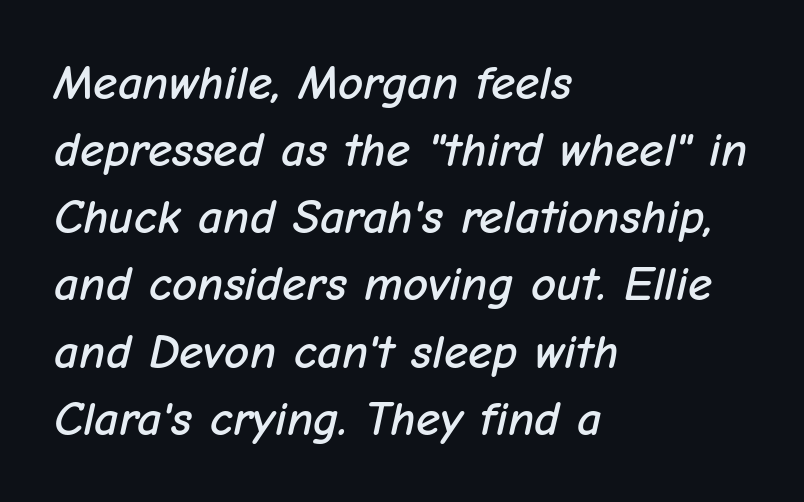
Tall strokes in this sample are angled rather than plumb. The compositor pushed each line to the left boundary. Nobody drew a line under any word here. Quick note: interline space is typical. Each letter keeps its own natural width here, so spacing adapts to shape.
